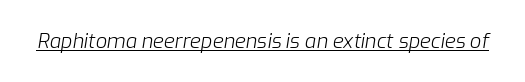
The whole block is typeset with a tilt. Notice how a bar underscores the lettering throughout. The passage shown is not bold in any degree. These lines keep a tight, regular rhythm from letter to letter.
